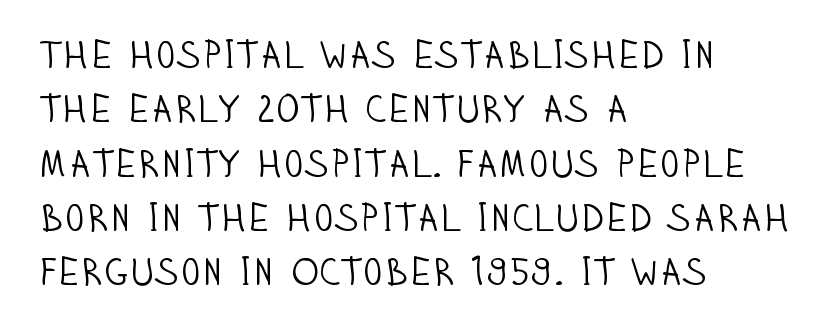
The typesetting does not lean heavy: it is not bold. Reading down the block, your eye returns to a fixed left position each line. A typesetter would call this proportional, since set widths differ per character. Vertical strokes here are truly vertical.
